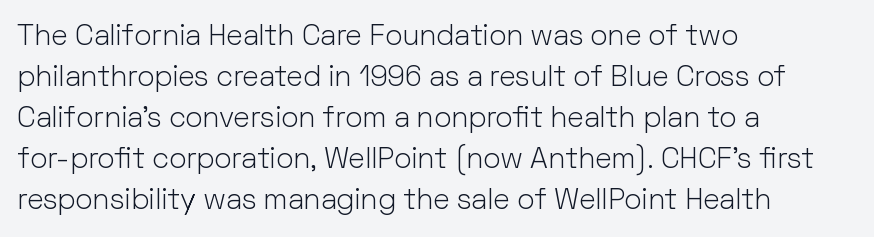
Stroke terminals: plain, sans-serif. The typesetter chose a ragged-right arrangement here. Compared with typical body copy, the letter spacing here is the same. On a weight scale, this lands at 450 or below.
